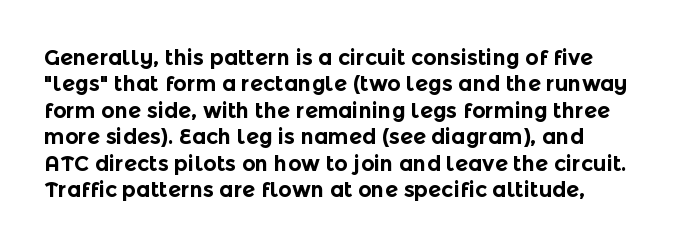
Typesetter's note: full bold, strokes at maximum text heaviness. Every character sits straight up, as roman type does. Here the glyphs are tracked normally, forming tight word shapes. Check the space under the baseline: it is left empty. Successive baselines arrive at the customary interval.
